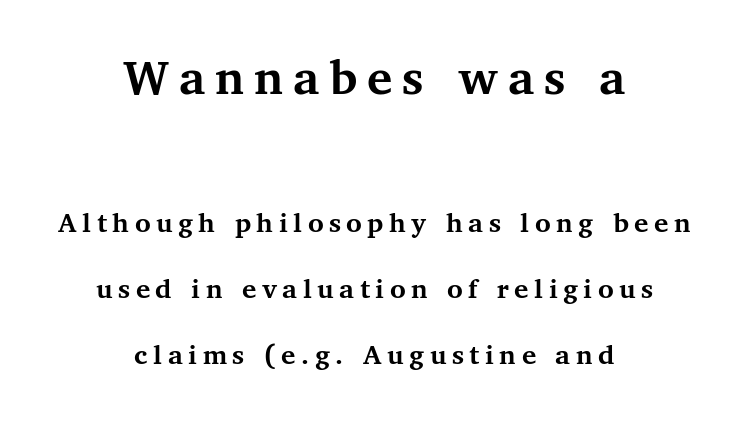
Weight: bold. This rendering features lettering with no underline. Size contrast runs from large at the top to small at the bottom. A typesetter would call this leading open, well beyond the default.
